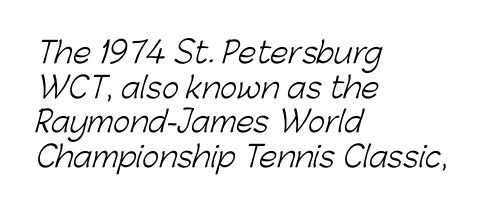
Q: Is the text bold? A: No.
Q: Is the typeface a serif or a sans-serif typeface? A: Sans-serif.
Q: Is the text underlined? A: No.
Q: How is the paragraph aligned? A: Left-aligned.
Q: Is the spacing between letters normal or unusually wide? A: Normal.
Q: Width (condensed, normal, or wide)? A: Normal.
Q: Stroke contrast? A: Low.
Q: x-height? A: Medium.
Q: Monospaced? A: No.
